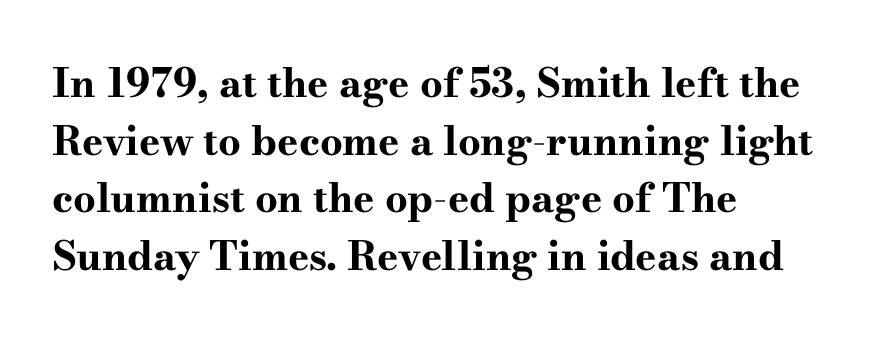
Q: Is the text bold? A: Yes.
Q: Is the text italic (slanted)? A: No, it is upright.
Q: Is the typeface a serif or a sans-serif typeface? A: Serif.
Q: Is the text underlined? A: No.
Q: How is the paragraph aligned? A: Left-aligned.
Q: Is the spacing between letters normal or unusually wide? A: Normal.
Q: Is the spacing between lines tight, normal or loose? A: Normal.
Q: Width (condensed, normal, or wide)? A: Wide.
Q: Stroke contrast? A: High.
Q: x-height? A: Small.
Q: Monospaced? A: No.
